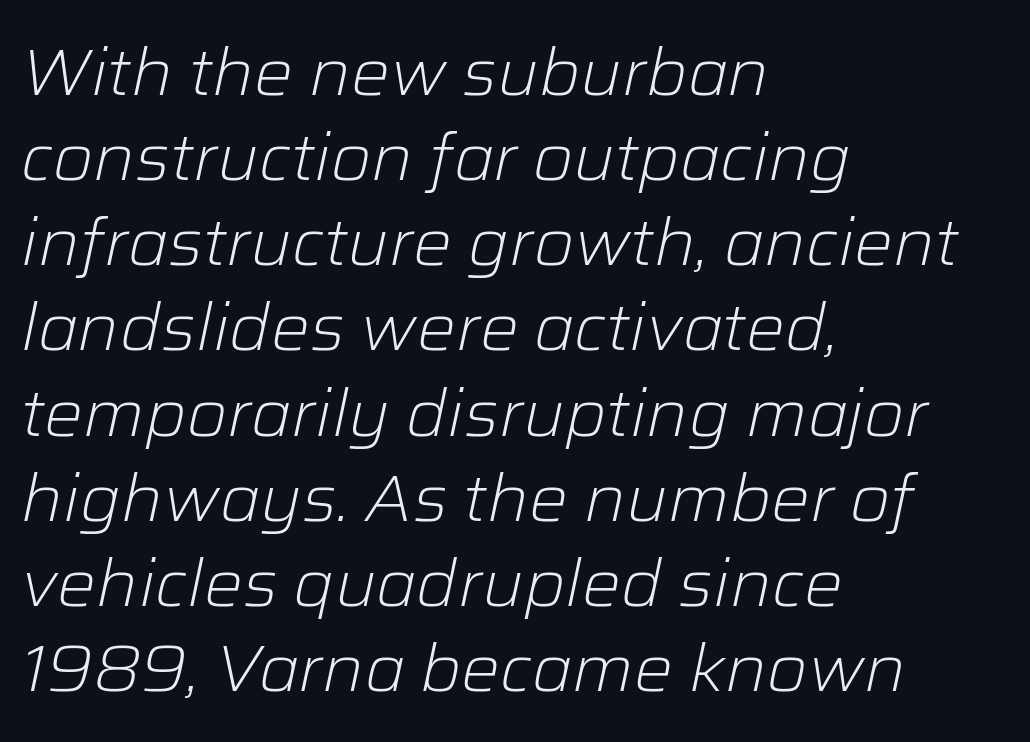
The typesetting does not lean heavy: it is not bold. Tracking here is standard; glyphs follow each other at the usual distance. Letters rest on an invisible, unmarked baseline. The text block is weighted toward the left margin, trailing off unevenly rightward.
